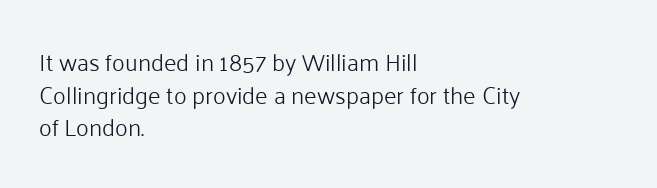
The image shows 24 px text type, upright; set left-aligned, normal line spacing (1.36x), normal letter spacing, not underlined.
